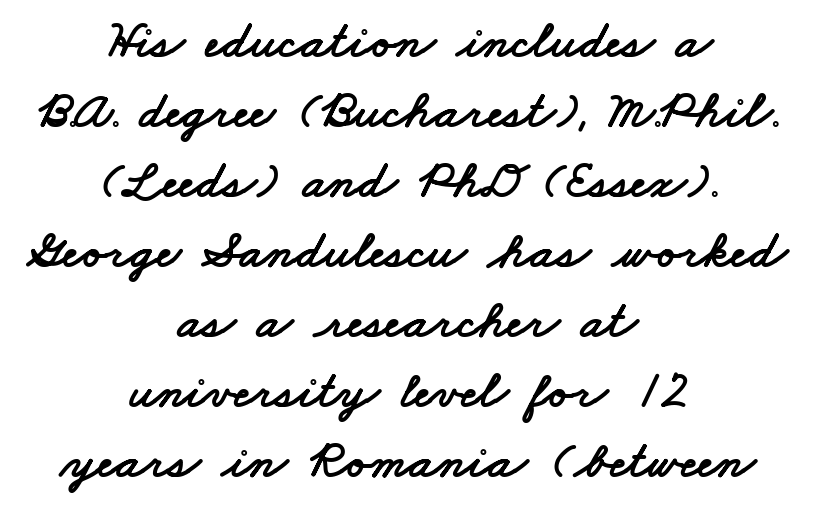
In CSS terms this would be text-align: center. Stroke terminals: plain, sans-serif. Varying glyph widths throughout — classic text-font behaviour. If you measured baseline to baseline, you'd find a middling distance.
